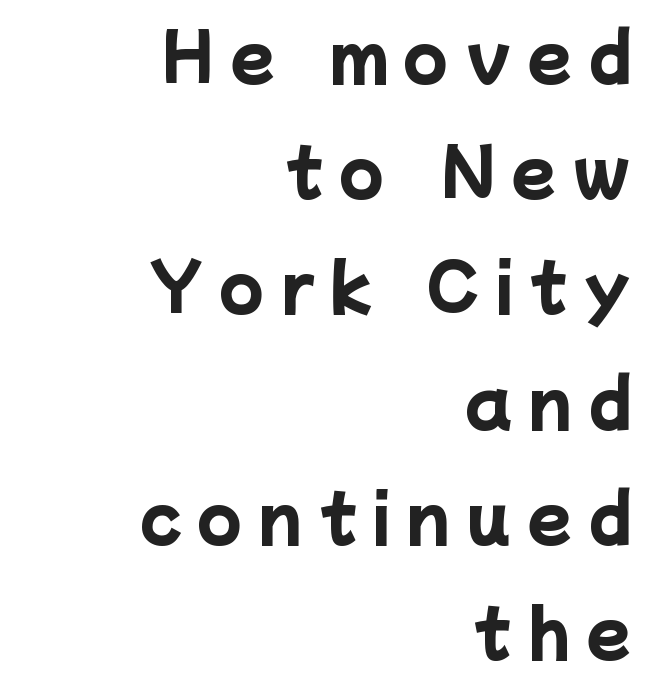
{"serif": "no", "bold": "yes", "weight": "heavy", "width": "normal", "stroke_contrast": "low", "x_height": "medium", "monospaced": "no", "underline": "no", "align": "right", "line_spacing_ratio": 1.8, "letter_spacing": "wide", "letter_spacing_em": 0.26, "glyph_px": 64}
